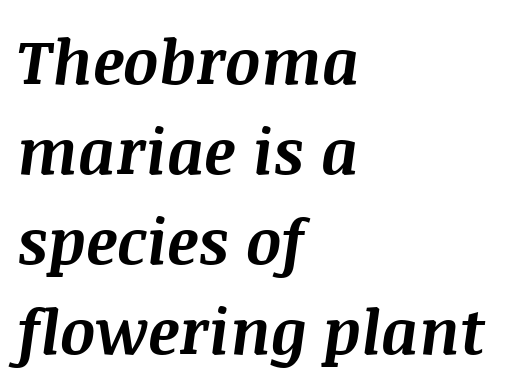
The image shows 62 px bold type, italic (leaning right); set left-aligned, normal line spacing (1.45x), normal letter spacing, not underlined; medium stroke contrast and a large x-height.
